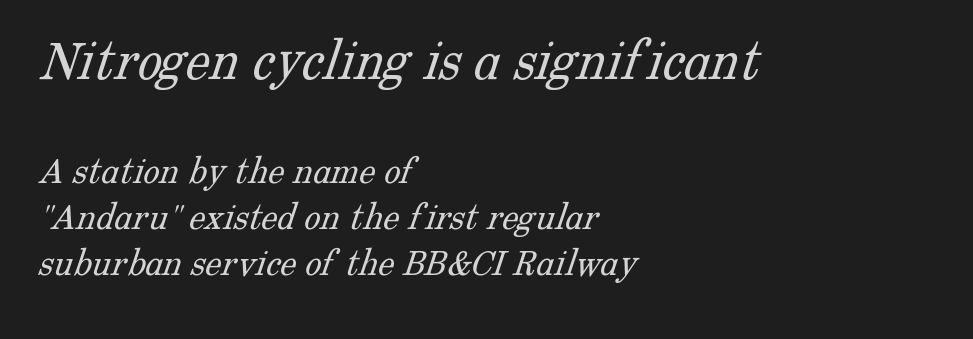
Horizontally, the lines are justified to the leading edge only. Two sizes are in play, and the larger belongs to the first block. The rendering shows small feet on the letterforms — a serif design. Vertically, the passage feels compressed, each row crowding the next. A quiet, ordinary-to-light weight characterises the typeface.
